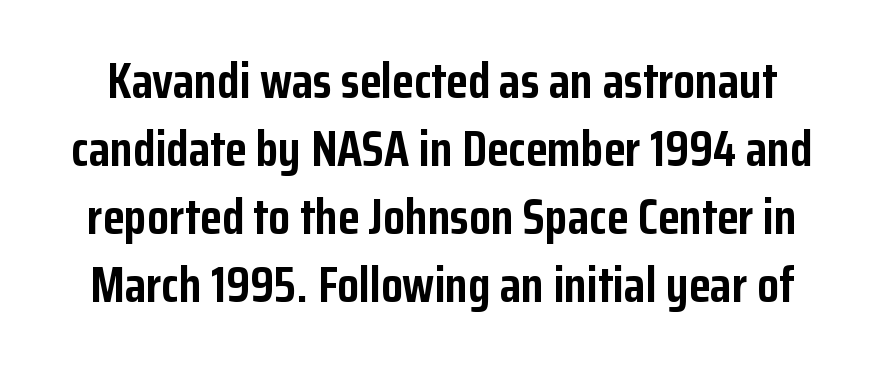
{"serif": "no", "italic": "no", "bold": "yes", "weight": "semibold", "width": "condensed", "stroke_contrast": "low", "x_height": "medium", "monospaced": "no", "underline": "no", "line_spacing": "normal", "line_spacing_ratio": 1.36, "letter_spacing": "normal", "letter_spacing_em": 0.0, "glyph_px": 50}
